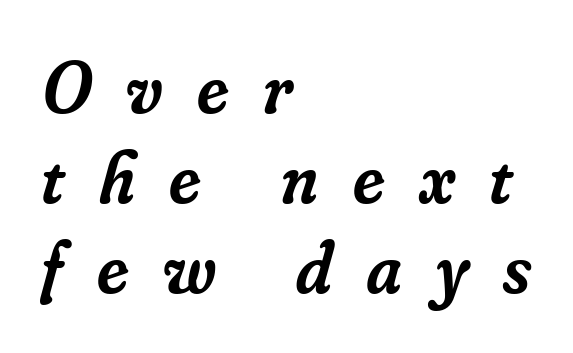
Q: Is the text bold? A: Semi-bold.
Q: Is the text italic (slanted)? A: Yes, it leans right by about 16 degrees.
Q: Is the typeface a serif or a sans-serif typeface? A: Serif.
Q: Is the text underlined? A: No.
Q: How is the paragraph aligned? A: Left-aligned.
Q: Is the spacing between letters normal or unusually wide? A: Unusually wide.
Q: Width (condensed, normal, or wide)? A: Normal.
Q: Stroke contrast? A: Low.
Q: x-height? A: Small.
Q: Monospaced? A: No.
